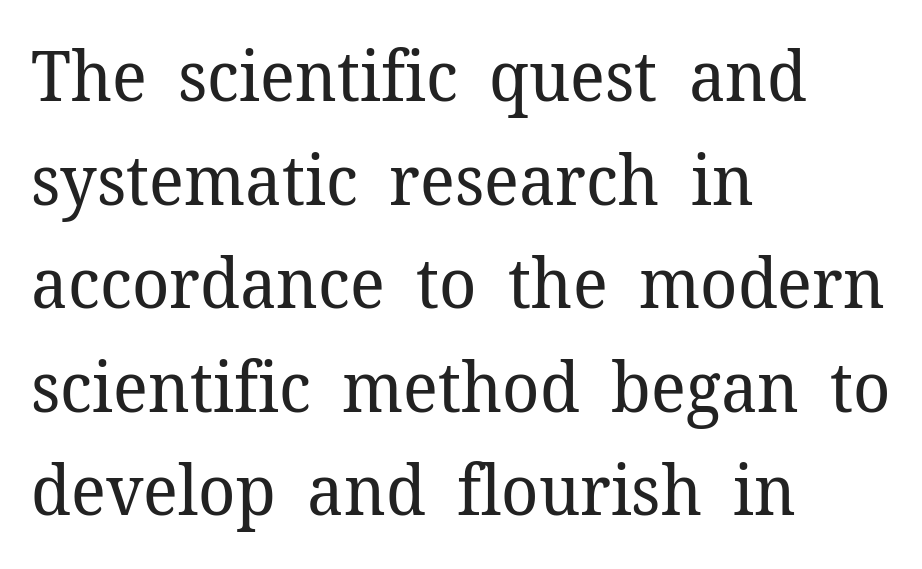
{"serif": "yes", "italic": "no", "bold": "no", "weight": "regular", "width": "normal", "stroke_contrast": "low", "x_height": "medium", "monospaced": "no", "underline": "no", "align": "left", "line_spacing": "normal", "line_spacing_ratio": 1.48, "letter_spacing": "normal", "letter_spacing_em": 0.0, "glyph_px": 70}
